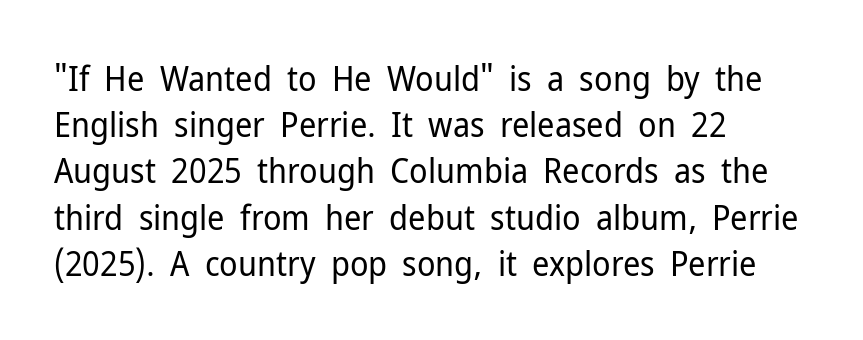
The image shows 34 px regular-weight sans-serif type, upright; set left-aligned, normal line spacing (1.36x), normal letter spacing, not underlined; low stroke contrast and a medium x-height.
